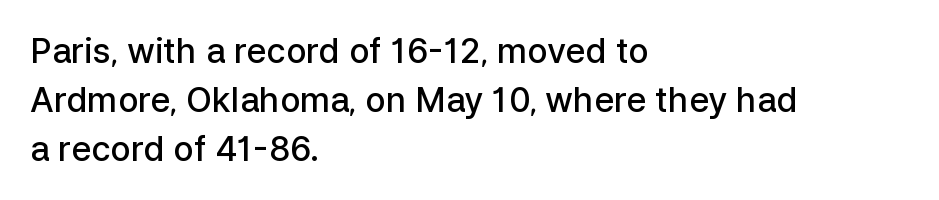
Q: Is the text bold? A: Semi-bold.
Q: Is the text italic (slanted)? A: No, it is upright.
Q: Is the typeface a serif or a sans-serif typeface? A: Sans-serif.
Q: Is the text underlined? A: No.
Q: How is the paragraph aligned? A: Left-aligned.
Q: Is the spacing between letters normal or unusually wide? A: Normal.
Q: Is the spacing between lines tight, normal or loose? A: Normal.
Q: Width (condensed, normal, or wide)? A: Normal.
Q: Stroke contrast? A: Low.
Q: x-height? A: Medium.
Q: Monospaced? A: No.
